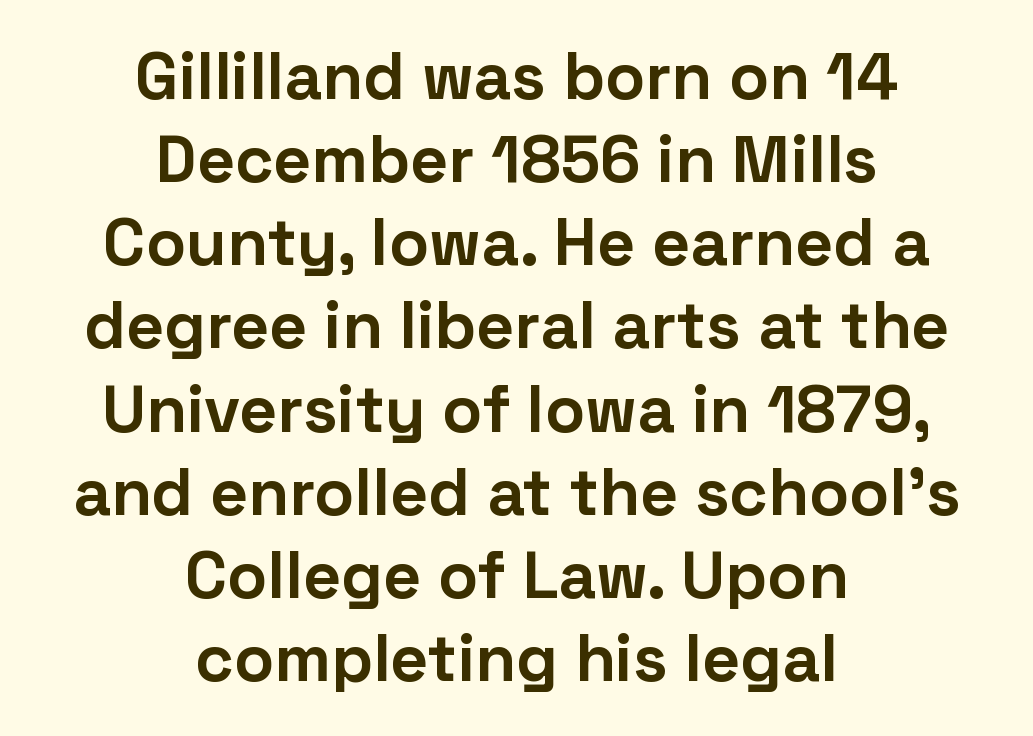
The image shows 66 px bold sans-serif type, upright; set centered, normal line spacing (1.26x), normal letter spacing, not underlined; low stroke contrast and a medium x-height.
